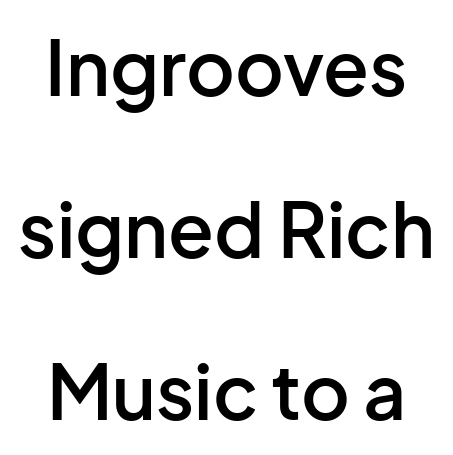
The image shows 75 px semibold sans-serif type, upright; set loose line spacing (2.16x), normal letter spacing, not underlined; low stroke contrast and a medium x-height.
